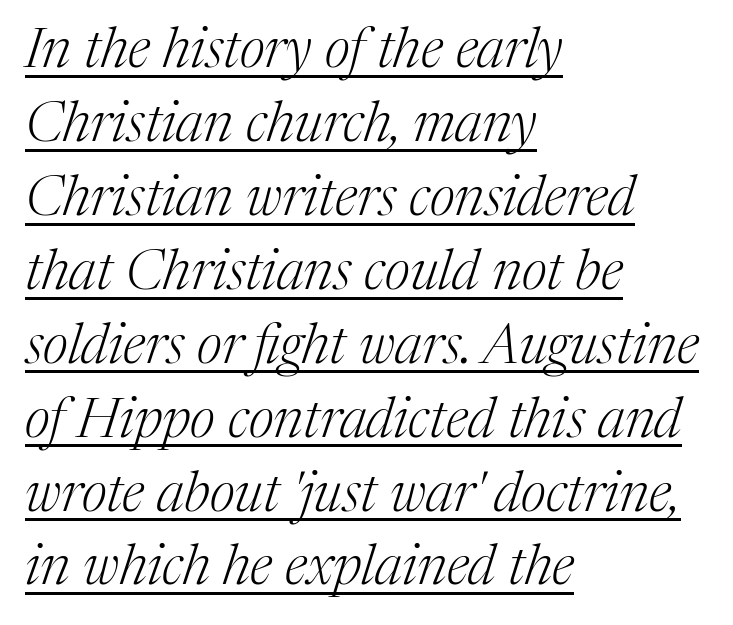
The image shows 56 px light serif type, italic (leaning right); set left-aligned, normal line spacing (1.32x), normal letter spacing, underlined; medium stroke contrast and a medium x-height.
